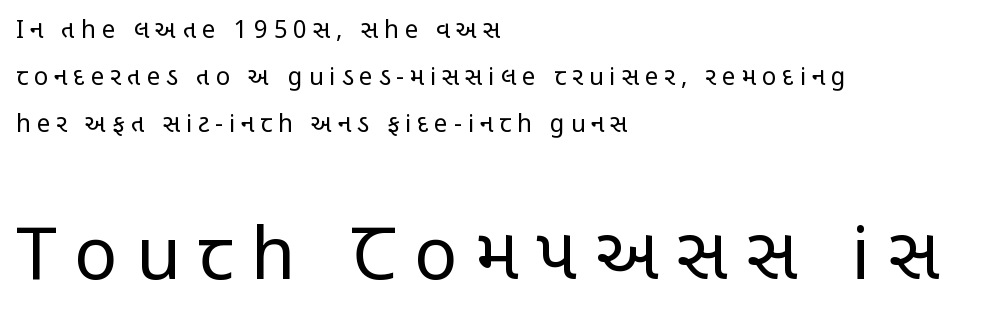
Q: Is the text bold? A: No.
Q: Is the text italic (slanted)? A: No, it is upright.
Q: Is the typeface a serif or a sans-serif typeface? A: Sans-serif.
Q: Is the text underlined? A: No.
Q: How is the paragraph aligned? A: Left-aligned.
Q: Is the spacing between letters normal or unusually wide? A: Unusually wide.
Q: Is the spacing between lines tight, normal or loose? A: Loose.
Q: Which block of text is set in a larger size, the first (top) or the second (bottom)? A: The second (bottom) one.
Q: Width (condensed, normal, or wide)? A: Condensed.
Q: Stroke contrast? A: Low.
Q: x-height? A: Large.
Q: Monospaced? A: No.
